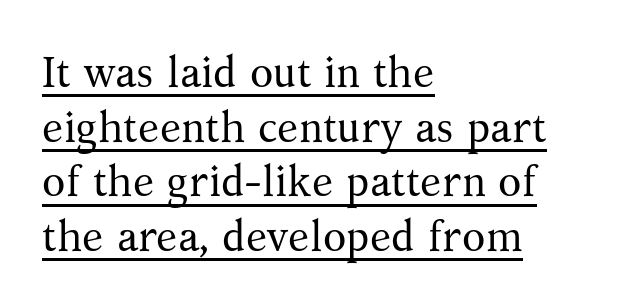
{"serif": "yes", "italic": "no", "bold": "no", "weight": "regular", "width": "normal", "stroke_contrast": "medium", "x_height": "medium", "monospaced": "no", "underline": "yes", "align": "left", "line_spacing": "normal", "line_spacing_ratio": 1.27, "letter_spacing": "normal", "letter_spacing_em": 0.0, "glyph_px": 43}
